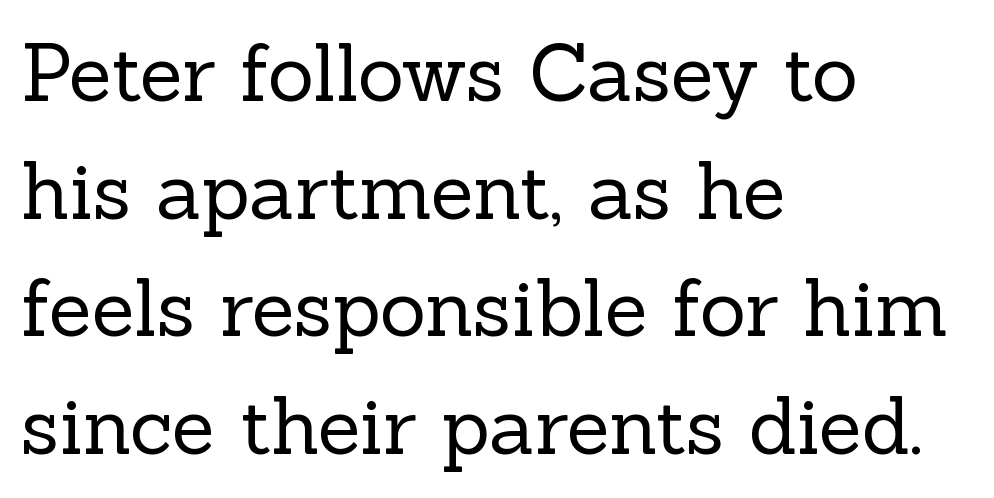
Q: Is the text bold? A: No.
Q: Is the text italic (slanted)? A: No, it is upright.
Q: Is the typeface a serif or a sans-serif typeface? A: Serif.
Q: Is the text underlined? A: No.
Q: How is the paragraph aligned? A: Left-aligned.
Q: Is the spacing between letters normal or unusually wide? A: Normal.
Q: Is the spacing between lines tight, normal or loose? A: Normal.
Q: Width (condensed, normal, or wide)? A: Normal.
Q: x-height? A: Medium.
Q: Monospaced? A: No.
